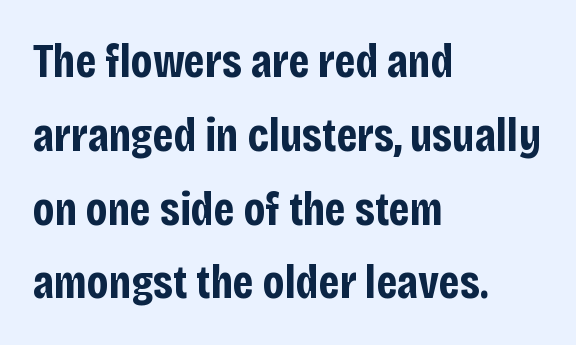
{"serif": "no", "italic": "no", "bold": "yes", "weight": "bold", "width": "condensed", "stroke_contrast": "low", "x_height": "large", "monospaced": "no", "underline": "no", "align": "left", "line_spacing": "normal", "line_spacing_ratio": 1.57, "letter_spacing": "normal", "letter_spacing_em": 0.0, "glyph_px": 47}
